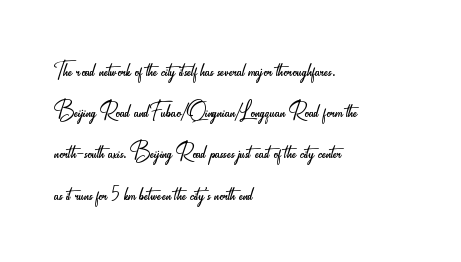
{"serif": "no", "bold": "no", "weight": "light", "width": "condensed", "stroke_contrast": "low", "x_height": "small", "monospaced": "no", "underline": "no", "align": "left", "line_spacing": "normal", "line_spacing_ratio": 1.42, "letter_spacing": "normal", "letter_spacing_em": 0.0, "glyph_px": 29}
